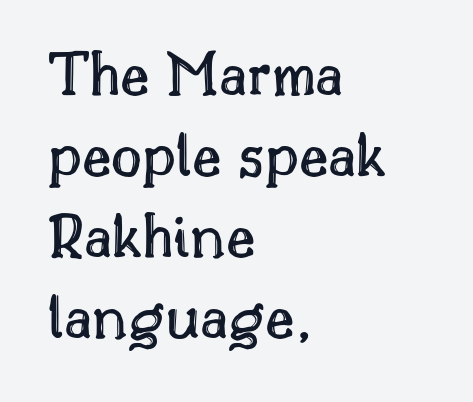
Between one letter and the next there's only the usual sliver of space. Is the block centered? No — it sits flush against the left margin. No italicization has been applied; the sample stays upright. The string is rendered with underlining switched off.
